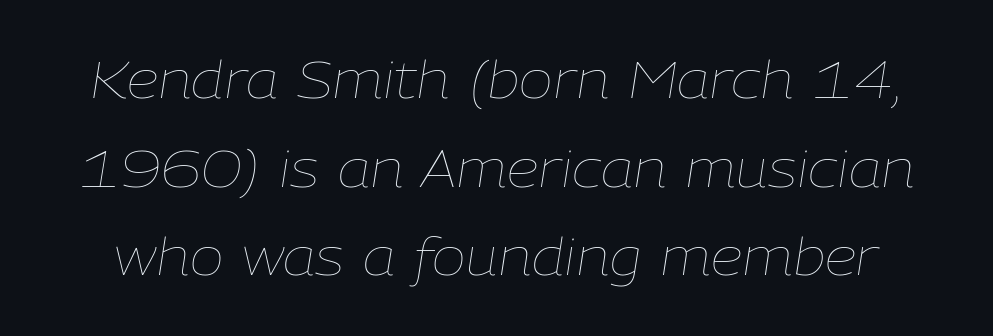
Q: Is the text bold? A: No.
Q: Is the text italic (slanted)? A: Yes, it leans right by about 9 degrees.
Q: Is the text underlined? A: No.
Q: Is the spacing between letters normal or unusually wide? A: Normal.
Q: Width (condensed, normal, or wide)? A: Normal.
Q: Stroke contrast? A: Low.
Q: x-height? A: Medium.
Q: Monospaced? A: No.
